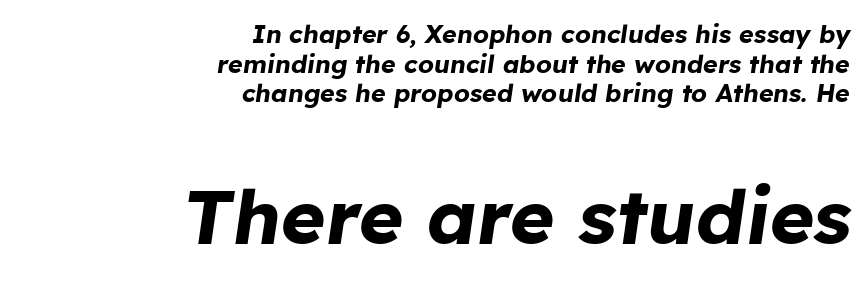
The image shows 76 px bold type, italic (leaning right); set right-aligned, line spacing 1.19x, normal letter spacing, not underlined; the second (bottom) block is 3.04x larger; low stroke contrast and a medium x-height.
